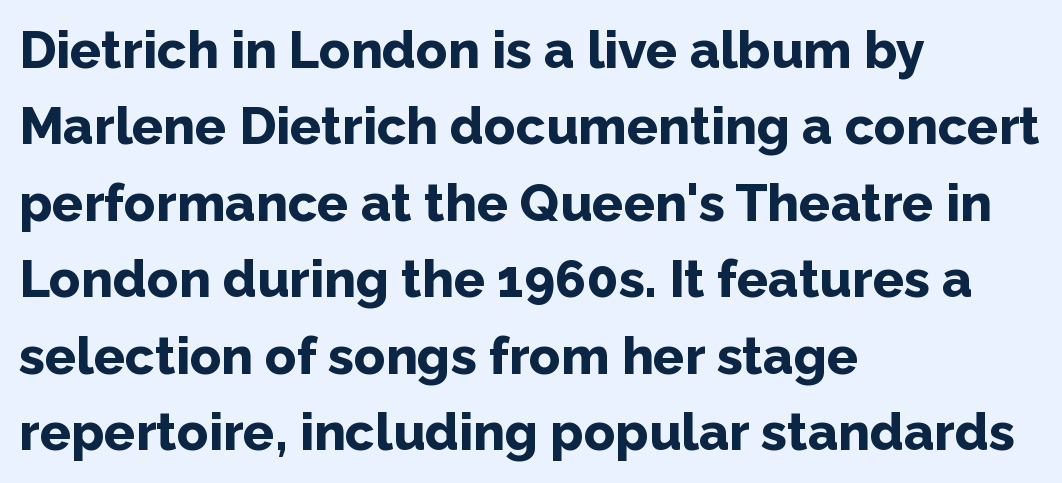
Quick note: interline space is typical. Type style note: lacks serifs. In terms of letterspacing, this is plain default setting. The passage shown is typed in a proportional face where columns would drift. Do the letters lean? They stand straight. Each line starts at the same left margin while the right side varies.
